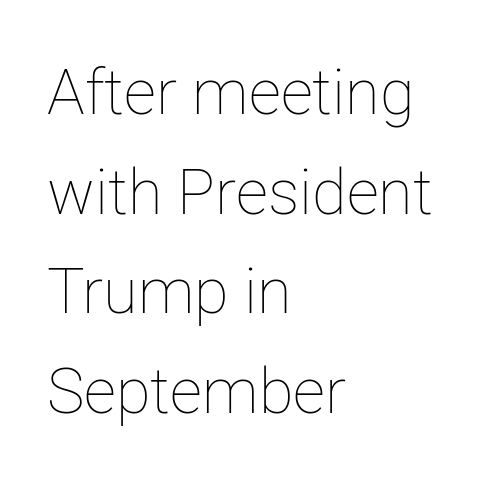
This rendering uses left alignment, leaving the right contour irregular. Line spacing here is normal. The type sits square on the baseline with zero lean. Do the characters align in a grid? No, the font is proportional.
